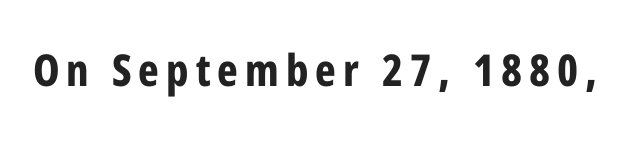
{"serif": "no", "italic": "no", "bold": "yes", "weight": "bold", "width": "condensed", "stroke_contrast": "low", "x_height": "medium", "monospaced": "no", "underline": "no", "glyph_px": 44}
